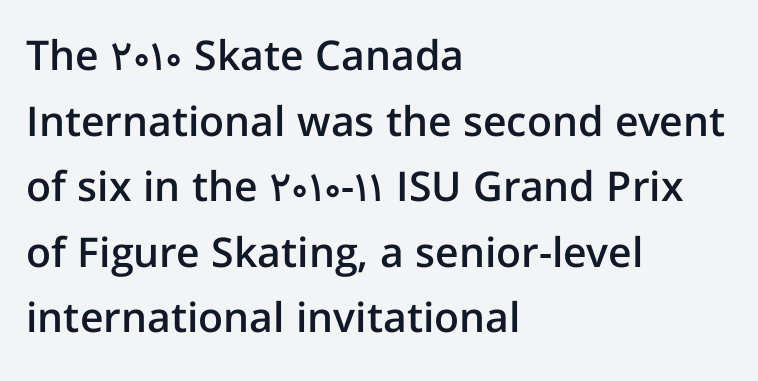
{"serif": "no", "italic": "no", "bold": "semi", "weight": "semibold", "width": "normal", "stroke_contrast": "low", "x_height": "medium", "monospaced": "no", "underline": "no", "align": "left", "line_spacing": "normal", "line_spacing_ratio": 1.6, "letter_spacing": "normal", "letter_spacing_em": 0.0, "glyph_px": 41}
